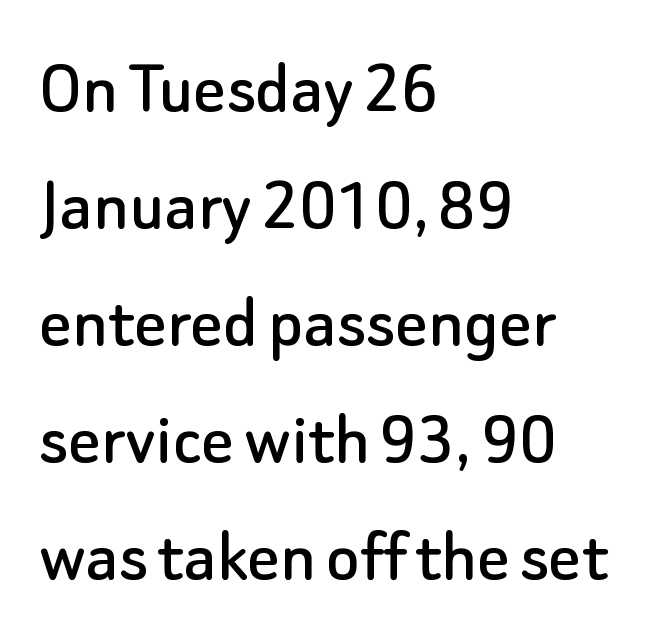
Is the letter spacing exaggerated? No — it looks like the ordinary default. The specimen reads as upright at a glance. Vertically, the passage feels balanced, rows spaced as you'd expect. Note: no serifs on the glyphs.
